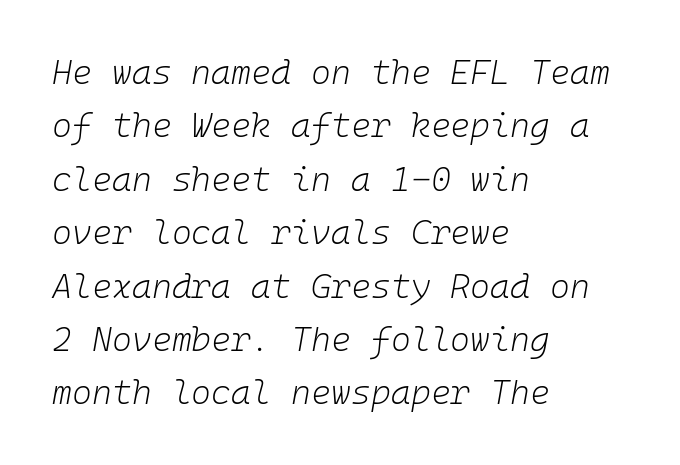
Baseline-to-baseline distance is the conventional proportion of letter height. Unbolded letterforms with no extra heft. Looks like terminal output: every glyph gets an equal slot. Characters are canted at an angle relative to the baseline's perpendicular. Line beginnings align vertically; line endings do not.
